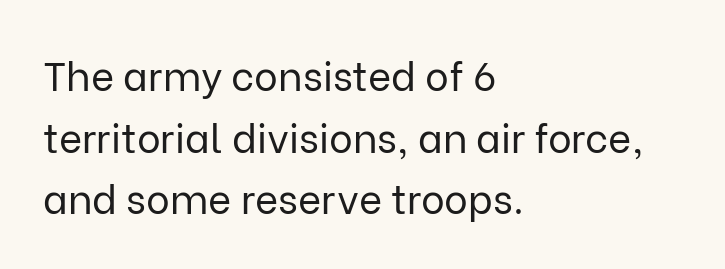
{"serif": "no", "italic": "no", "bold": "no", "weight": "regular", "width": "normal", "stroke_contrast": "low", "x_height": "medium", "monospaced": "no", "underline": "no", "align": "left", "line_spacing": "normal", "line_spacing_ratio": 1.54, "letter_spacing": "normal", "letter_spacing_em": 0.0, "glyph_px": 40}
